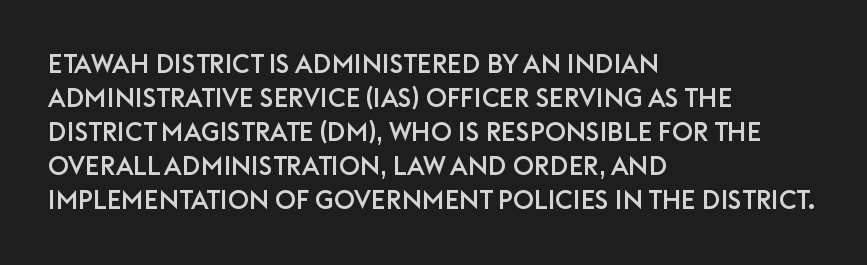
The passage is arranged the way most books set body copy — flush left. This is roman type, the default non-slanted kind. The rows are spaced the way most documents space them. The letterforms sit shoulder to shoulder at normal distance. Honestly, there is no underline to notice here at all.
